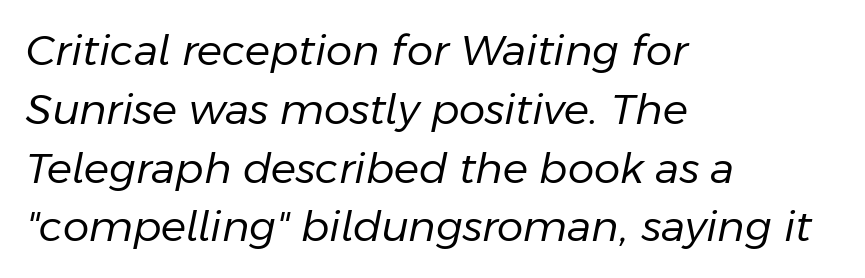
Unbolded letterforms with no extra heft. The line texture is even and compact thanks to regular tracking. Beneath every word, the page is bare. A normal amount of white space separates one row of letters from the next. The rendering uses natural spacing where letterforms have individual widths. Is the type slanted? Yes — the strokes lean at a clear angle.
